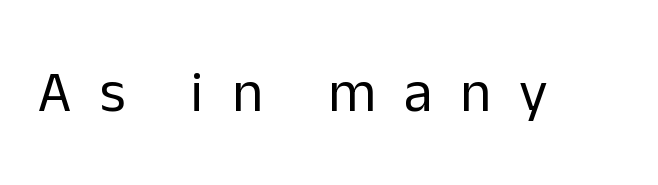
The image shows 58 px regular-weight sans-serif type, upright; set unusually wide letter spacing (+0.48 em), not underlined; low stroke contrast and a medium x-height.
